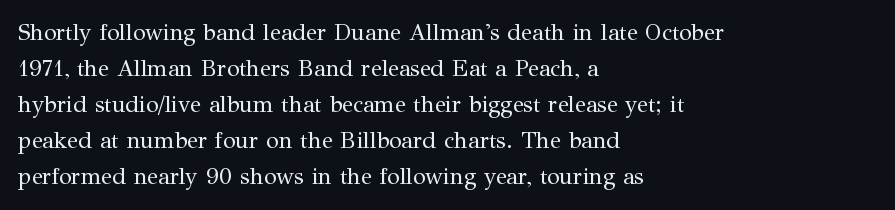
The image shows 23 px text type, upright; set left-aligned, normal line spacing (1.57x), normal letter spacing, not underlined.
